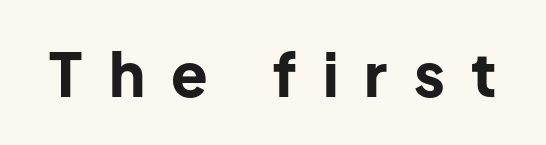
Q: Is the text bold? A: Yes.
Q: Is the text italic (slanted)? A: No, it is upright.
Q: Is the typeface a serif or a sans-serif typeface? A: Sans-serif.
Q: Is the text underlined? A: No.
Q: Is the spacing between letters normal or unusually wide? A: Unusually wide.
Q: Width (condensed, normal, or wide)? A: Normal.
Q: Stroke contrast? A: Low.
Q: x-height? A: Medium.
Q: Monospaced? A: No.
